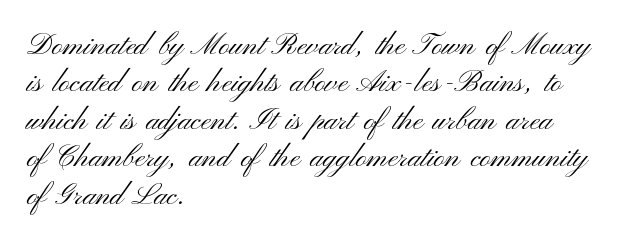
{"serif": "no", "bold": "no", "weight": "light", "width": "wide", "stroke_contrast": "medium", "x_height": "small", "monospaced": "no", "underline": "no", "align": "left", "line_spacing": "normal", "line_spacing_ratio": 1.25, "letter_spacing": "normal", "letter_spacing_em": 0.0, "glyph_px": 30}
